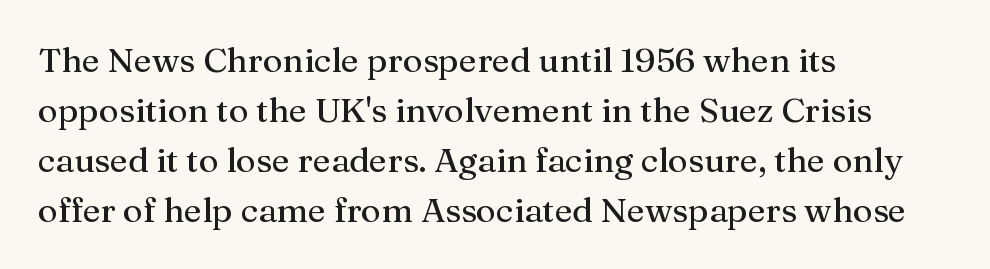
The image shows 34 px serif type, upright; set left-aligned, normal line spacing (1.47x), normal letter spacing, not underlined; medium stroke contrast and a medium x-height.
